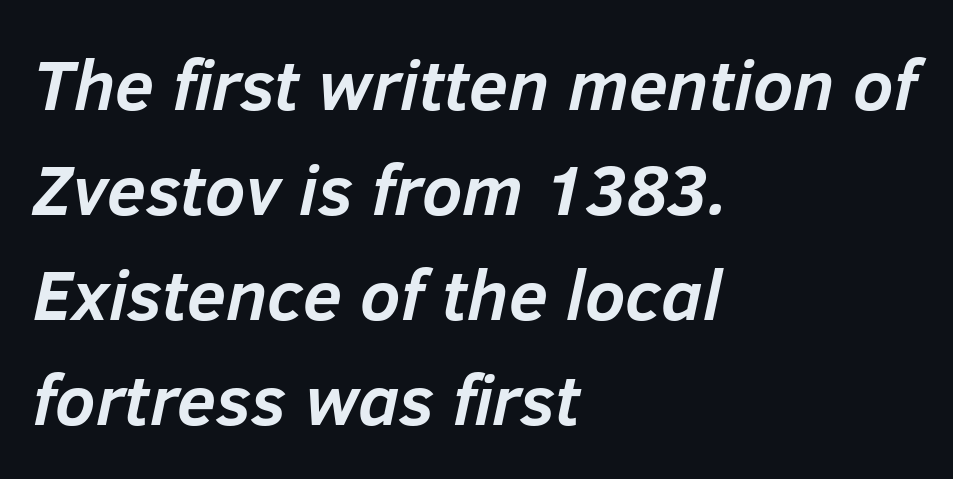
Horizontally, the lines are justified to the leading edge only. The leading is moderate, giving the passage an even texture. An italicized treatment has been applied to the whole sample. Here the designer chose a conventional face with non-uniform glyph widths.
